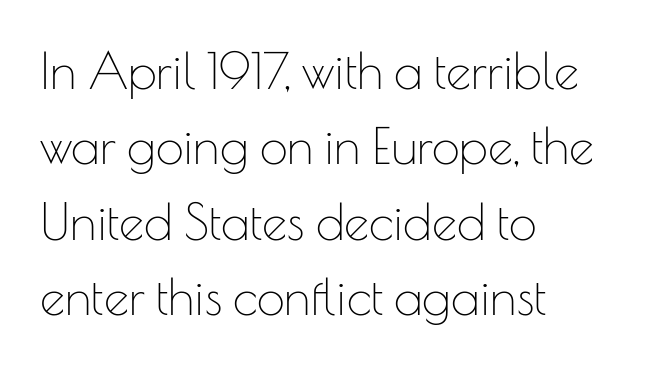
Q: Is the text bold? A: No.
Q: Is the text italic (slanted)? A: No, it is upright.
Q: Is the typeface a serif or a sans-serif typeface? A: Sans-serif.
Q: Is the text underlined? A: No.
Q: How is the paragraph aligned? A: Left-aligned.
Q: Is the spacing between letters normal or unusually wide? A: Normal.
Q: Is the spacing between lines tight, normal or loose? A: Normal.
Q: Width (condensed, normal, or wide)? A: Normal.
Q: Stroke contrast? A: Low.
Q: x-height? A: Small.
Q: Monospaced? A: No.
